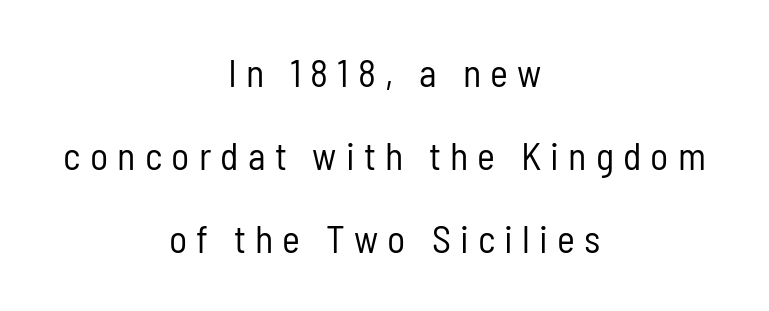
{"serif": "no", "italic": "no", "bold": "no", "weight": "regular", "width": "condensed", "stroke_contrast": "low", "x_height": "medium", "monospaced": "no", "underline": "no", "align": "center", "line_spacing": "loose", "line_spacing_ratio": 2.19, "letter_spacing": "wide", "letter_spacing_em": 0.24, "glyph_px": 38}
